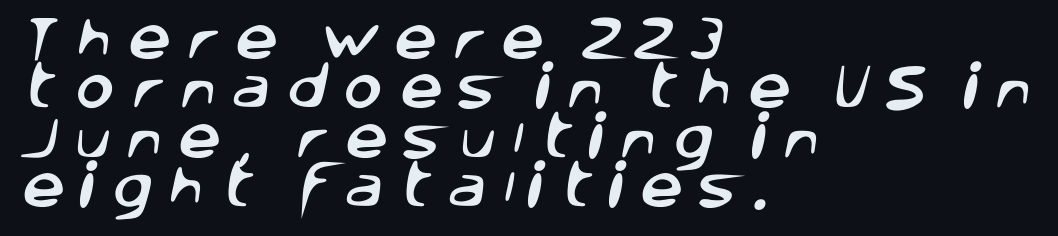
{"serif": "no", "width": "normal", "stroke_contrast": "low", "x_height": "large", "monospaced": "no", "underline": "no", "align": "left", "line_spacing": "tight", "line_spacing_ratio": 1.03, "letter_spacing": "wide", "letter_spacing_em": 0.32, "glyph_px": 48}
